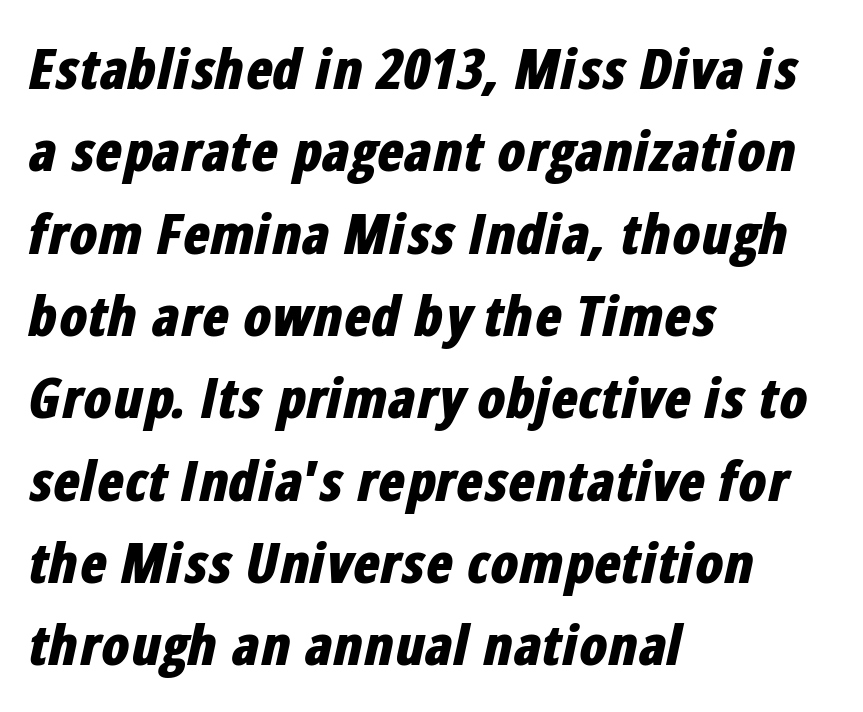
Q: Is the text bold? A: Yes.
Q: Is the text italic (slanted)? A: Yes, it leans right by about 12 degrees.
Q: Is the text underlined? A: No.
Q: How is the paragraph aligned? A: Left-aligned.
Q: Is the spacing between letters normal or unusually wide? A: Normal.
Q: Is the spacing between lines tight, normal or loose? A: Normal.
Q: Width (condensed, normal, or wide)? A: Condensed.
Q: Stroke contrast? A: Low.
Q: x-height? A: Medium.
Q: Monospaced? A: No.
